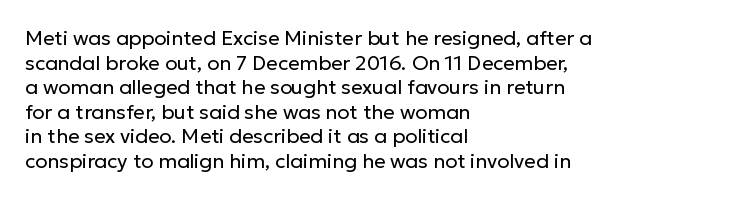
Casual observation: everything's shoved over to the left. This is not heavy type; no bold has been used. Italic? Not at all — the glyphs are vertical. The space beneath each line is pristine and unruled. No extra tracking has been applied to these lines.
